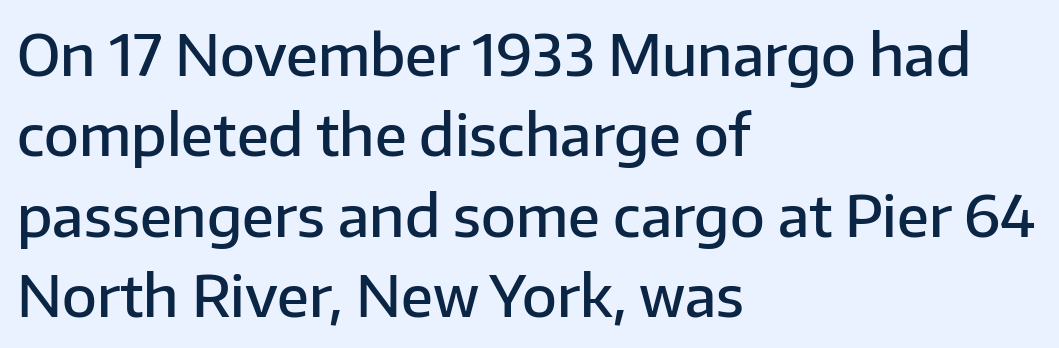
Decoration check: the copy has no underline. Classification — sans serif. The passage shown is semibold, sitting just below true bold. Varying glyph widths throughout — classic text-font behaviour. Notice how the stems are strictly vertical — no italics here.
